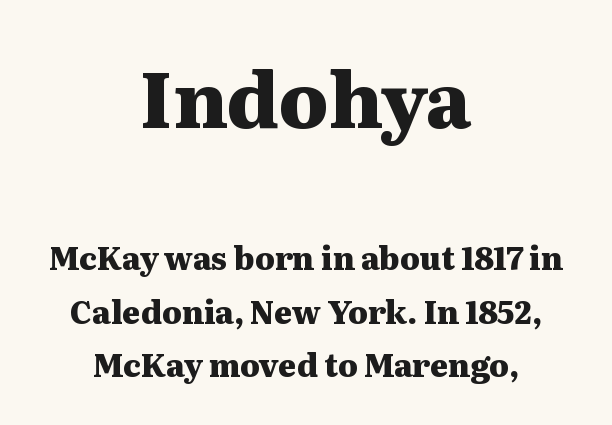
Q: Is the text bold? A: Yes.
Q: Is the text italic (slanted)? A: No, it is upright.
Q: Is the typeface a serif or a sans-serif typeface? A: Serif.
Q: Is the text underlined? A: No.
Q: How is the paragraph aligned? A: Centered.
Q: Is the spacing between letters normal or unusually wide? A: Normal.
Q: Which block of text is set in a larger size, the first (top) or the second (bottom)? A: The first (top) one.
Q: Width (condensed, normal, or wide)? A: Wide.
Q: Stroke contrast? A: Medium.
Q: x-height? A: Medium.
Q: Monospaced? A: No.
